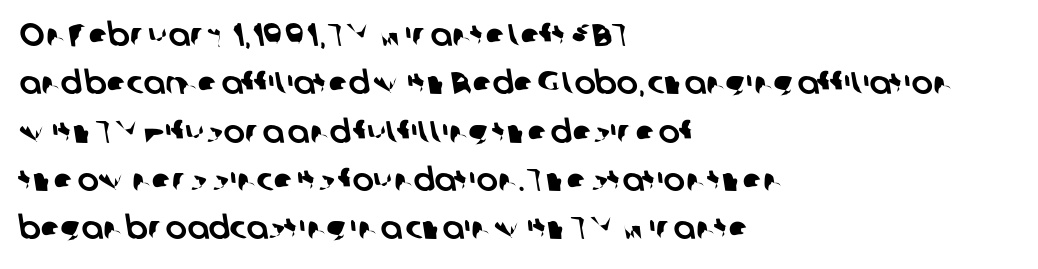
Q: Is the typeface a serif or a sans-serif typeface? A: Sans-serif.
Q: Is the text underlined? A: No.
Q: How is the paragraph aligned? A: Left-aligned.
Q: Is the spacing between letters normal or unusually wide? A: Normal.
Q: Is the spacing between lines tight, normal or loose? A: Normal.
Q: Width (condensed, normal, or wide)? A: Normal.
Q: Stroke contrast? A: Low.
Q: x-height? A: Medium.
Q: Monospaced? A: No.
